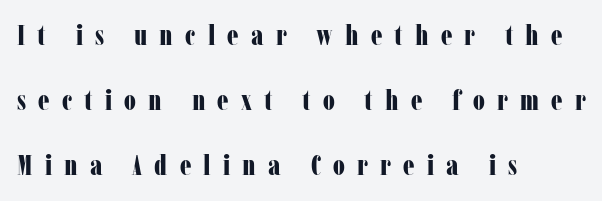
{"serif": "yes", "italic": "no", "bold": "yes", "weight": "bold", "width": "condensed", "stroke_contrast": "low", "x_height": "medium", "monospaced": "no", "underline": "no", "align": "left", "line_spacing": "loose", "line_spacing_ratio": 2.25, "letter_spacing": "wide", "letter_spacing_em": 0.42, "glyph_px": 29}
